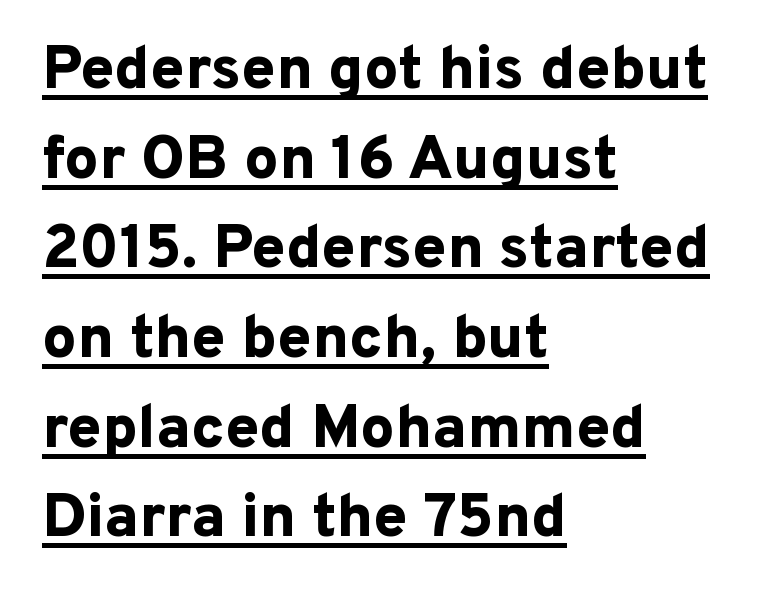
The image shows 61 px bold sans-serif type, upright; set left-aligned, normal line spacing (1.47x), normal letter spacing, underlined; low stroke contrast and a medium x-height.
